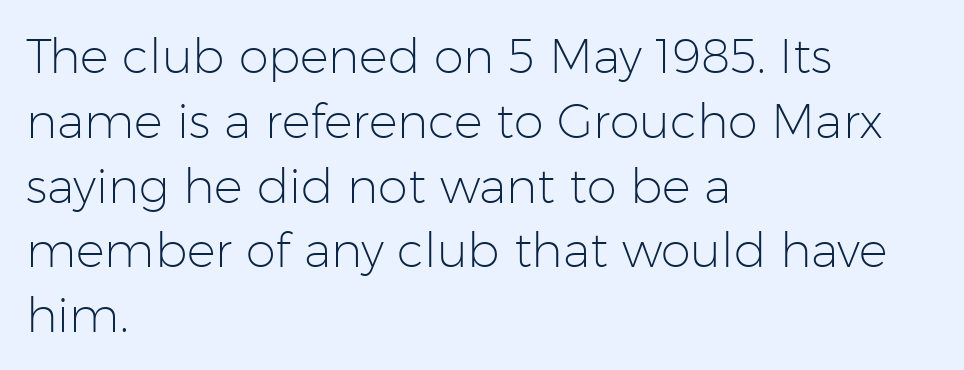
Are there feet on the stems? There aren't — it's a sans. The rendering uses a moderate line-height, typical for paragraphs. Posture: straight, roman, zero tilt. Does the copy run flush right? No — it runs flush left. The space directly below the letters is spotless. Is the letter spacing exaggerated? No — it looks like the ordinary default.
